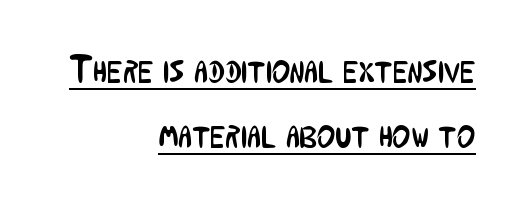
The image shows 39 px regular-weight, condensed sans-serif type, upright; set right-aligned, normal line spacing (1.66x), normal letter spacing, underlined; low stroke contrast and a medium x-height.
